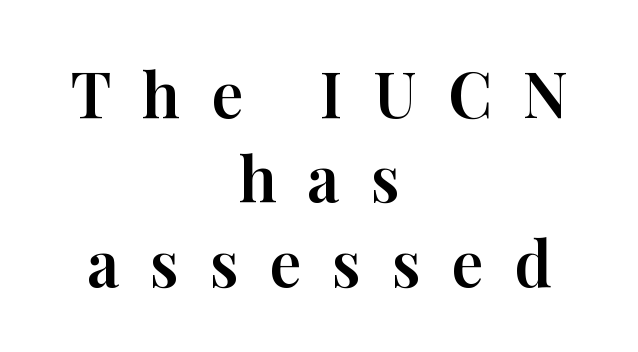
Q: Is the text italic (slanted)? A: No, it is upright.
Q: Is the typeface a serif or a sans-serif typeface? A: Serif.
Q: Is the text underlined? A: No.
Q: How is the paragraph aligned? A: Centered.
Q: Is the spacing between letters normal or unusually wide? A: Unusually wide.
Q: Is the spacing between lines tight, normal or loose? A: Normal.
Q: Width (condensed, normal, or wide)? A: Normal.
Q: Stroke contrast? A: High.
Q: x-height? A: Medium.
Q: Monospaced? A: No.
